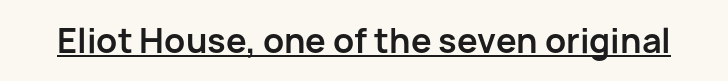
You can tell from the bare stems that sans-serif type was used. These lines carry a lot of weight — the face is fully bold. The letters sit at their default tracking, neither squeezed nor spread. Varying glyph widths throughout — classic text-font behaviour. Quick note: underline on.
